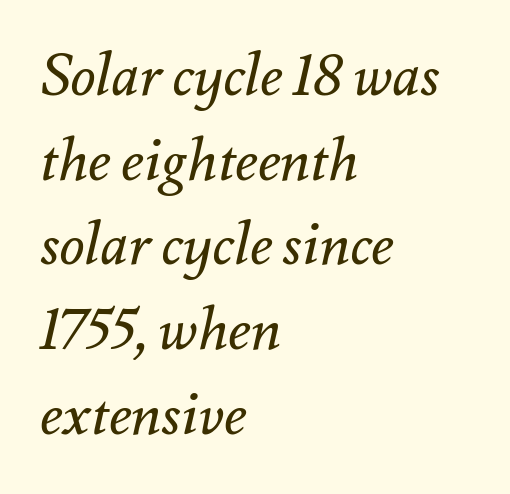
{"italic": "yes", "lean": "right", "slant_degrees": 12, "bold": "no", "weight": "regular", "width": "normal", "stroke_contrast": "medium", "x_height": "small", "monospaced": "no", "underline": "no", "align": "left", "line_spacing": "normal", "line_spacing_ratio": 1.46, "letter_spacing": "normal", "letter_spacing_em": 0.0, "glyph_px": 58}
